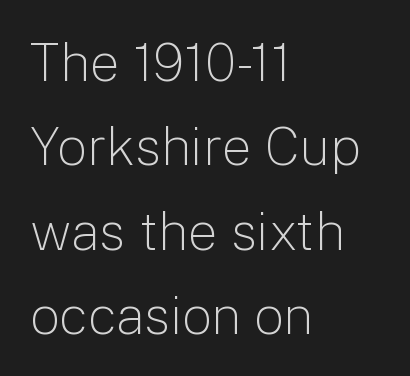
The image shows 53 px light sans-serif type, upright; set left-aligned, normal line spacing (1.59x), normal letter spacing, not underlined; low stroke contrast and a medium x-height.
